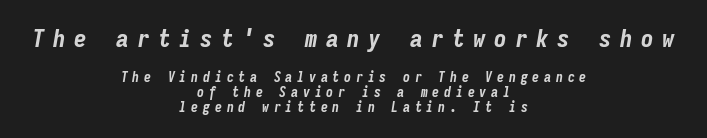
The image shows 25 px bold type, italic (leaning right); set centered, tight line spacing (1.05x), unusually wide letter spacing (+0.34 em), not underlined; the first (top) block is 1.79x larger.
